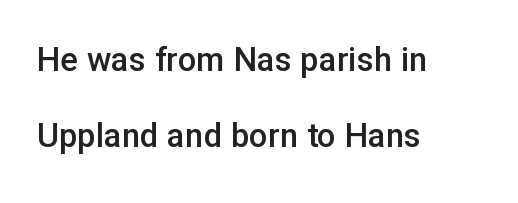
The paragraph has a hard left edge and a soft right edge. Whoever set this chose breathing room over compactness in the vertical rhythm. The letters advance in unequal steps, a hallmark of proportional type. You can tell it's not italic because the verticals are truly vertical. Check under the words: just untouched page. Tracking here is standard; glyphs follow each other at the usual distance.
